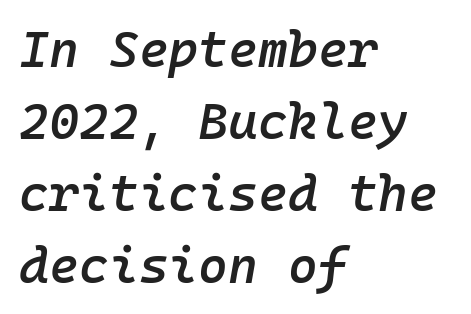
Q: Is the text bold? A: Semi-bold.
Q: Is the text italic (slanted)? A: Yes, it leans right by about 10 degrees.
Q: Is the text underlined? A: No.
Q: How is the paragraph aligned? A: Left-aligned.
Q: Is the spacing between letters normal or unusually wide? A: Normal.
Q: Is the spacing between lines tight, normal or loose? A: Normal.
Q: Width (condensed, normal, or wide)? A: Normal.
Q: Stroke contrast? A: Low.
Q: x-height? A: Medium.
Q: Monospaced? A: Yes.
